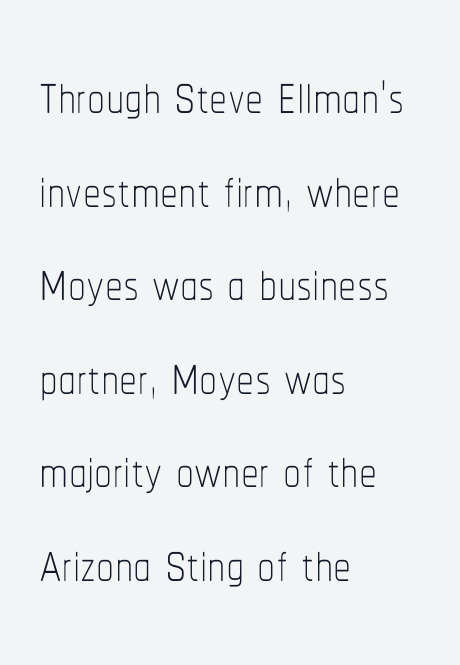
{"italic": "no", "bold": "no", "weight": "thin", "width": "condensed", "stroke_contrast": "low", "x_height": "medium", "monospaced": "no", "underline": "no", "align": "left", "line_spacing": "normal", "line_spacing_ratio": 1.3, "letter_spacing": "normal", "letter_spacing_em": 0.0, "glyph_px": 72}
